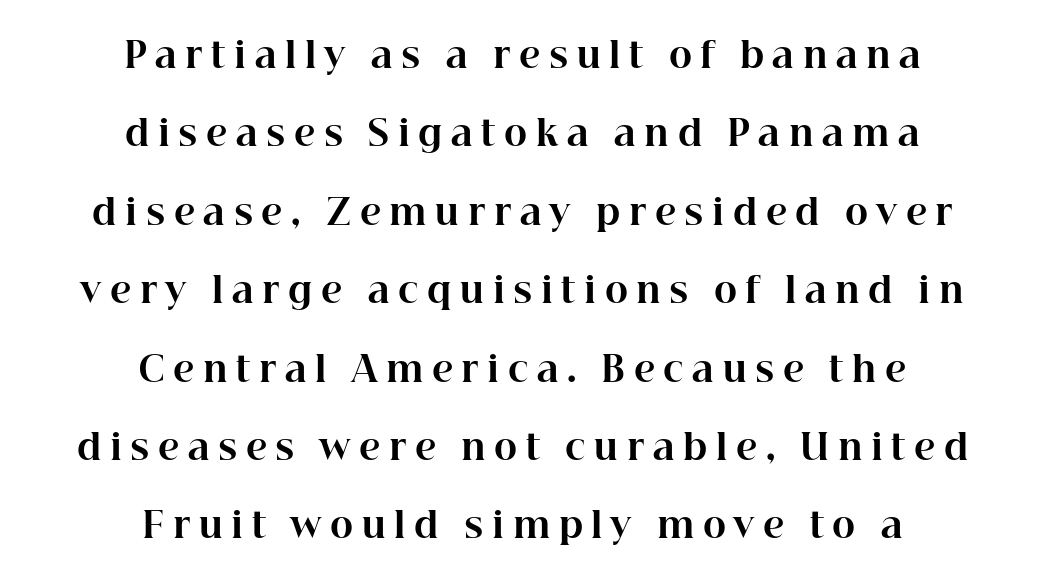
The image shows 35 px bold serif type, upright; set centered, loose line spacing (2.24x), unusually wide letter spacing (+0.24 em), not underlined; high stroke contrast and a medium x-height.
